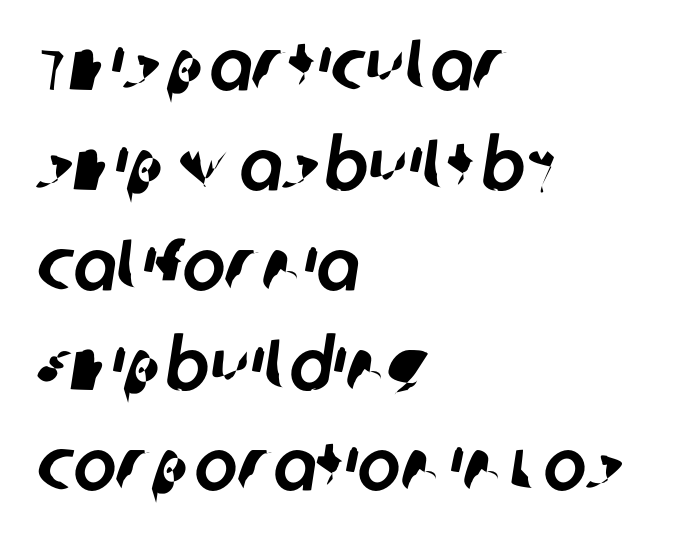
The image shows 72 px sans-serif type; set left-aligned, normal line spacing (1.39x), normal letter spacing, not underlined; low stroke contrast and a large x-height.
